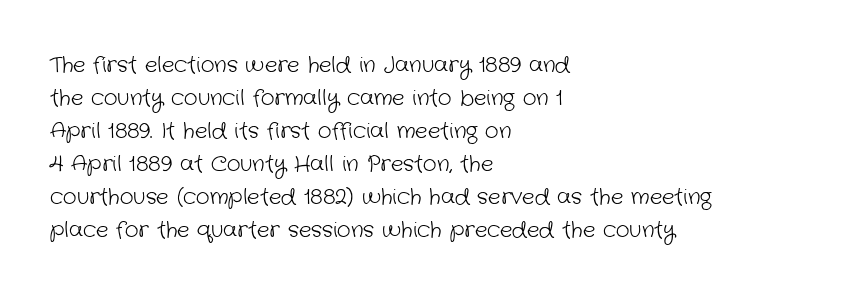
Spacing between characters is what you'd get straight out of the box. The letters look calm and open, with moderate or lighter stems. A bare baseline throughout the passage. The block of text has a typical density, with ordinary space between rows.
